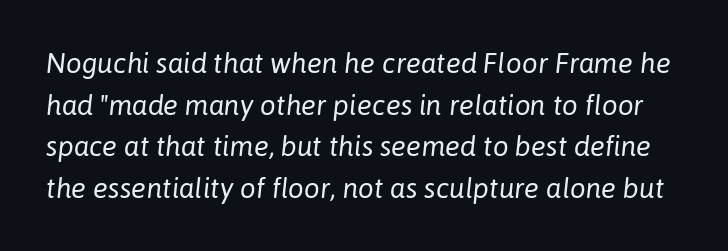
{"italic": "yes", "lean": "right", "slant_degrees": 6, "bold": "no", "weight": "regular", "width": "normal", "stroke_contrast": "low", "x_height": "medium", "monospaced": "no", "underline": "no", "line_spacing": "normal", "line_spacing_ratio": 1.49, "letter_spacing": "normal", "letter_spacing_em": 0.0, "glyph_px": 28}
